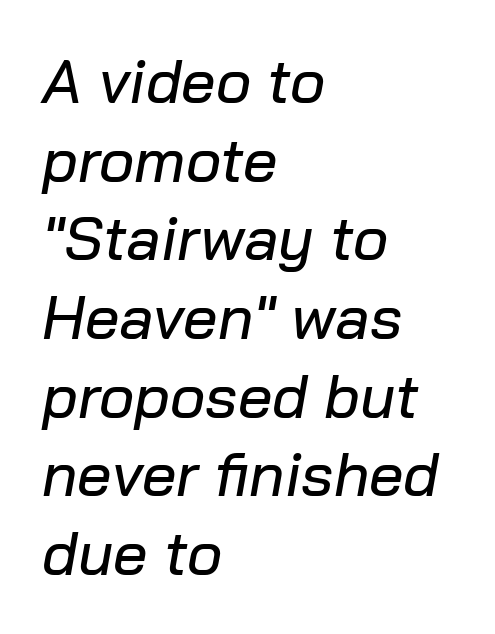
This sample has the flowing, uneven cadence of proportional lettering. In CSS terms this would be text-align: left. The text carries the slant typical of an italic or oblique font. The space directly below the letters is spotless.
